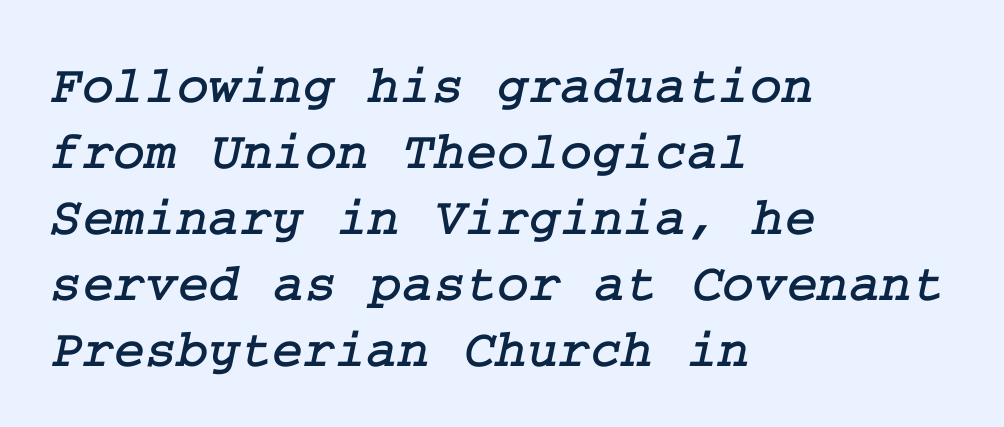
The zone under the glyphs is completely vacant. The type family on display is of the serif kind. Each line starts at the same left margin while the right side varies. There is no visible air inserted between adjacent glyphs.
